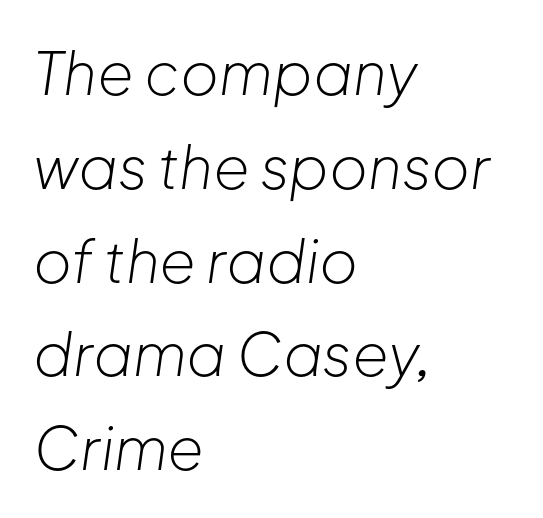
The image shows 59 px light type, italic (leaning right); set left-aligned, normal line spacing (1.59x), normal letter spacing, not underlined; low stroke contrast and a medium x-height.
